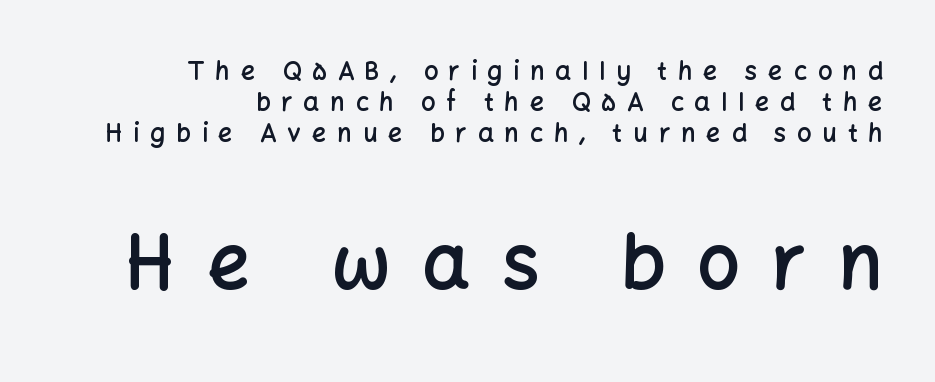
{"serif": "no", "italic": "no", "bold": "semi", "weight": "semibold", "width": "normal", "stroke_contrast": "low", "x_height": "medium", "monospaced": "no", "underline": "no", "align": "right", "line_spacing_ratio": 1.24, "letter_spacing": "wide", "letter_spacing_em": 0.43, "larger_block": "second", "size_ratio": 3.0, "glyph_px": 75}
